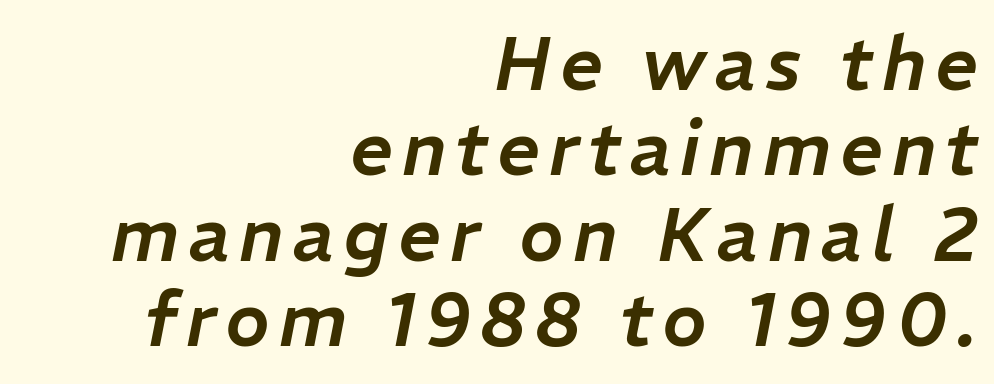
The image shows 75 px text type, italic (leaning right); set right-aligned, tight line spacing (1.14x), not underlined; low stroke contrast and a medium x-height.
